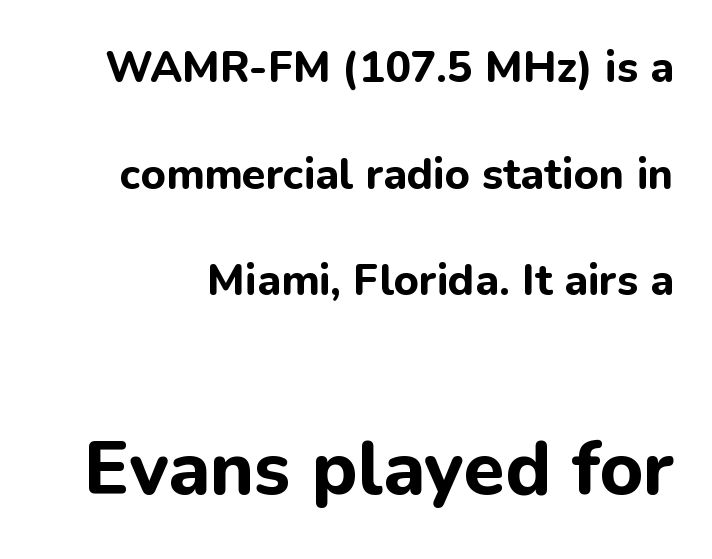
Posture: vertical. The text was rendered using a sans face with plain stroke endings. Notice the wide empty band between every row — that's loose leading. A student would notice the bottom passage is typeset larger than what precedes it. Here the designer chose a conventional face with non-uniform glyph widths.
